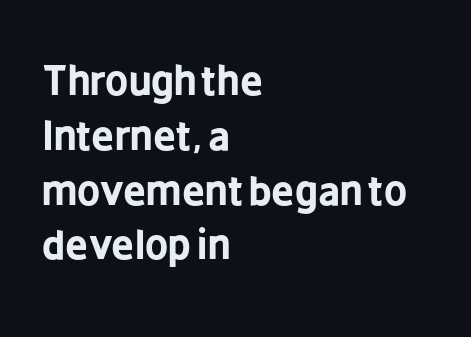
The area under the type is left untouched. The designer left line spacing at the default. Look at the bottom of the vertical strokes: they stop flat, with no serifs. Caption: bold face, heavy strokes. The rendering uses natural spacing where letterforms have individual widths. You could call the tracking neutral — neither tight nor loose.
